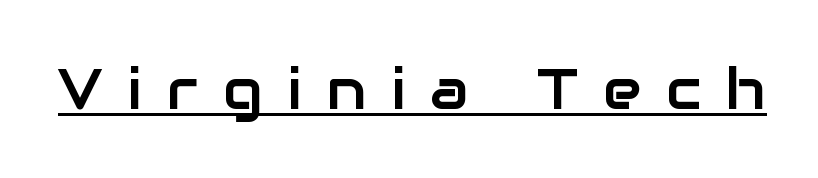
The image shows 57 px sans-serif type, upright; set unusually wide letter spacing (+0.44 em), underlined; low stroke contrast and a medium x-height.
